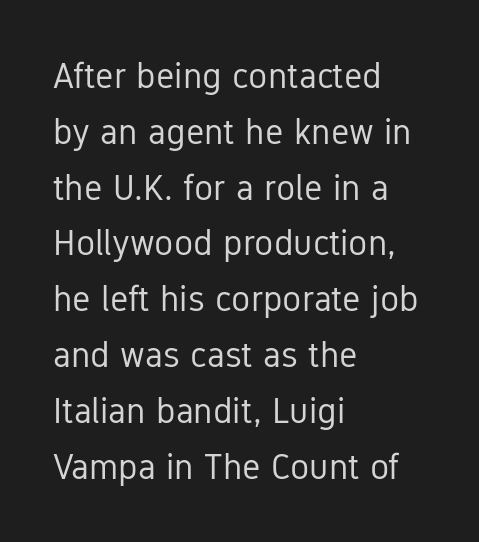
{"serif": "no", "italic": "no", "bold": "no", "weight": "regular", "width": "condensed", "stroke_contrast": "low", "x_height": "medium", "monospaced": "no", "underline": "no", "align": "left", "line_spacing": "normal", "line_spacing_ratio": 1.55, "letter_spacing": "normal", "letter_spacing_em": 0.0, "glyph_px": 36}
